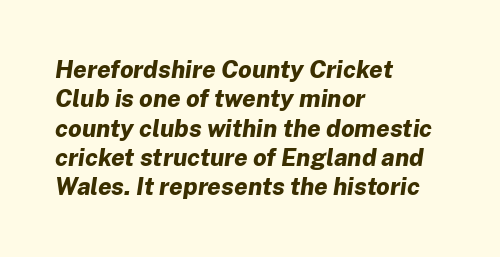
The image shows 24 px bold type, italic (leaning right); set left-aligned, line spacing 1.22x, normal letter spacing, not underlined.
